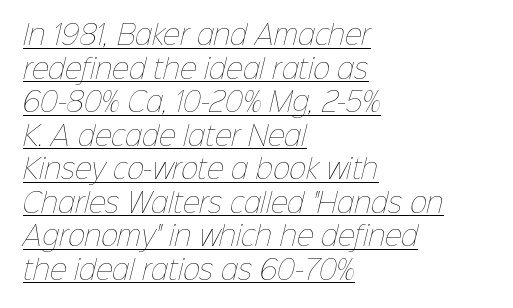
{"bold": "no", "underline": "yes", "align": "left", "line_spacing": "normal", "line_spacing_ratio": 1.29, "letter_spacing": "normal", "letter_spacing_em": 0.0, "glyph_px": 26}
